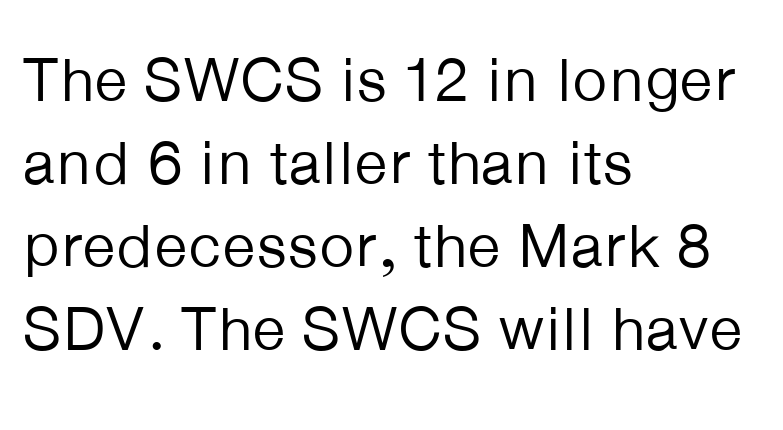
{"serif": "no", "italic": "no", "bold": "no", "weight": "regular", "width": "normal", "stroke_contrast": "low", "x_height": "medium", "monospaced": "no", "underline": "no", "align": "left", "line_spacing": "normal", "line_spacing_ratio": 1.34, "letter_spacing": "normal", "letter_spacing_em": 0.0, "glyph_px": 62}
